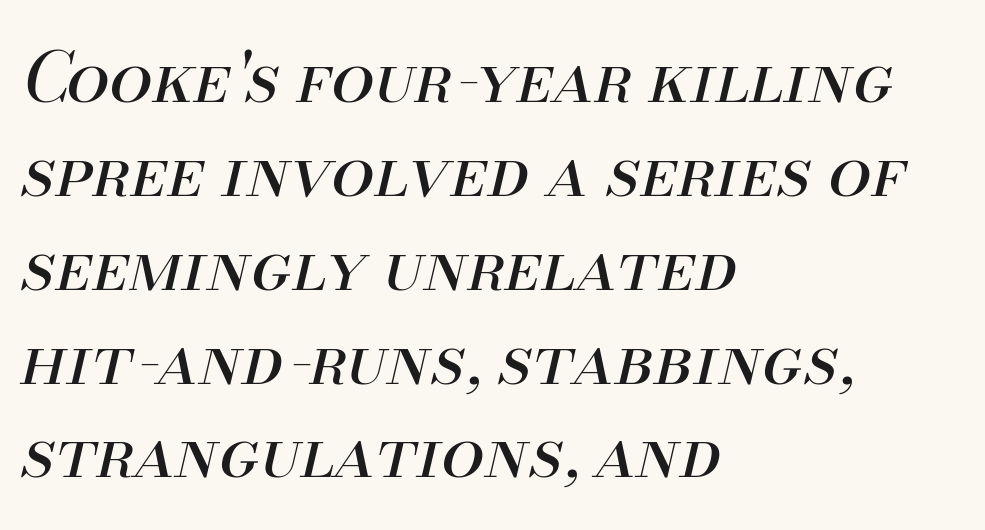
Q: Is the text bold? A: No.
Q: Is the text italic (slanted)? A: Yes, it leans right by about 13 degrees.
Q: Is the text underlined? A: No.
Q: How is the paragraph aligned? A: Left-aligned.
Q: Is the spacing between letters normal or unusually wide? A: Normal.
Q: Is the spacing between lines tight, normal or loose? A: Normal.
Q: Width (condensed, normal, or wide)? A: Normal.
Q: Stroke contrast? A: Medium.
Q: x-height? A: Small.
Q: Monospaced? A: No.
